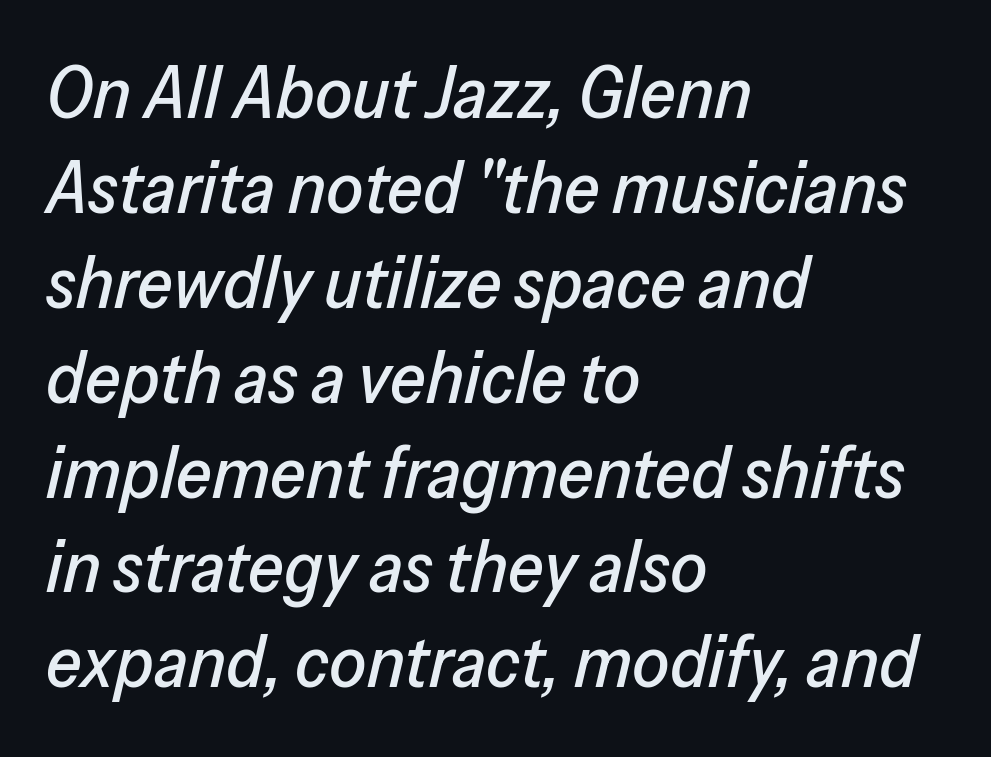
Q: Is the text italic (slanted)? A: Yes, it leans right by about 13 degrees.
Q: Is the text underlined? A: No.
Q: How is the paragraph aligned? A: Left-aligned.
Q: Is the spacing between letters normal or unusually wide? A: Normal.
Q: Is the spacing between lines tight, normal or loose? A: Normal.
Q: Width (condensed, normal, or wide)? A: Normal.
Q: Stroke contrast? A: Low.
Q: x-height? A: Medium.
Q: Monospaced? A: No.
